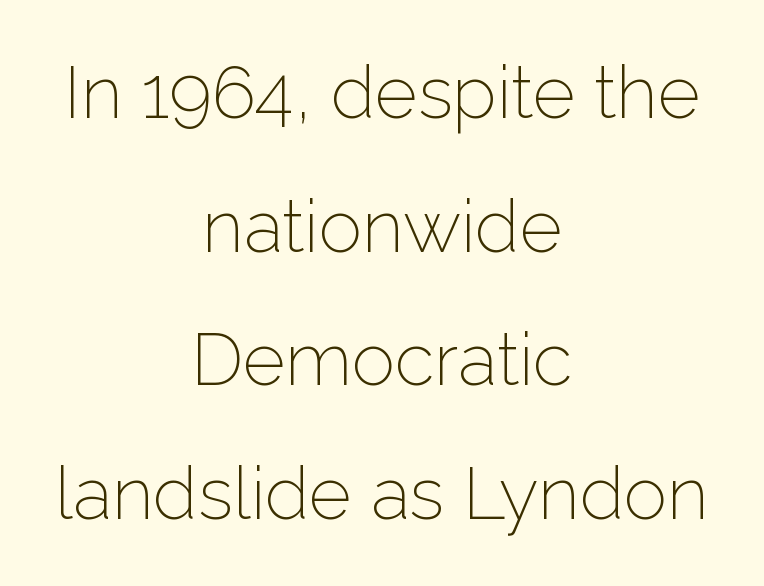
{"serif": "no", "italic": "no", "bold": "no", "weight": "light", "width": "normal", "stroke_contrast": "low", "x_height": "medium", "monospaced": "no", "underline": "no", "align": "center", "line_spacing_ratio": 1.83, "letter_spacing": "normal", "letter_spacing_em": 0.0, "glyph_px": 73}
